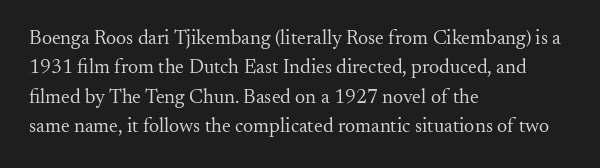
The image shows 20 px text type, upright; set left-aligned, normal line spacing (1.47x), normal letter spacing, not underlined.
